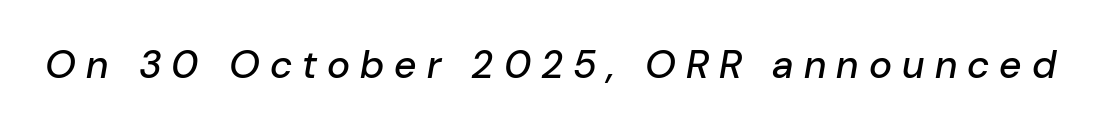
{"italic": "yes", "lean": "right", "slant_degrees": 10, "width": "normal", "stroke_contrast": "low", "x_height": "medium", "monospaced": "no", "underline": "no", "letter_spacing": "wide", "letter_spacing_em": 0.26, "glyph_px": 39}
